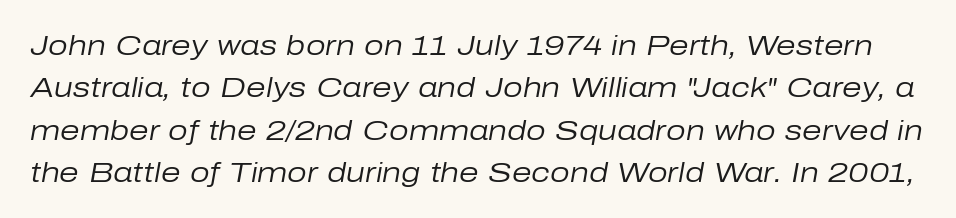
Q: Is the text bold? A: No.
Q: Is the text italic (slanted)? A: Yes, it leans right by about 10 degrees.
Q: Is the text underlined? A: No.
Q: Is the spacing between letters normal or unusually wide? A: Normal.
Q: Is the spacing between lines tight, normal or loose? A: Normal.
Q: Width (condensed, normal, or wide)? A: Normal.
Q: Stroke contrast? A: Low.
Q: x-height? A: Medium.
Q: Monospaced? A: No.
